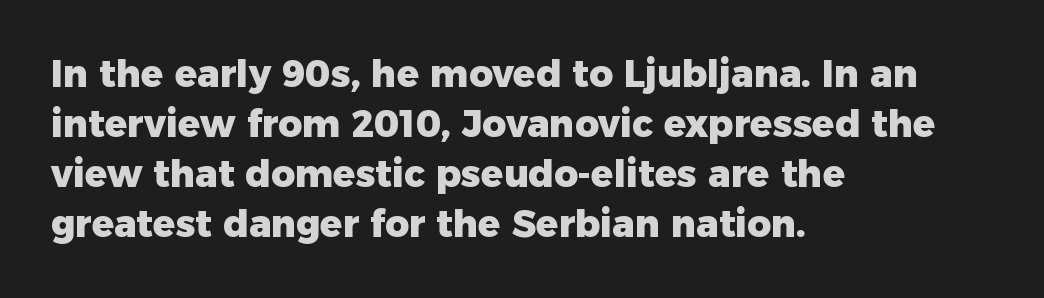
The image shows 37 px heavy sans-serif type, upright; set left-aligned, normal line spacing (1.35x), normal letter spacing, not underlined; low stroke contrast and a medium x-height.
